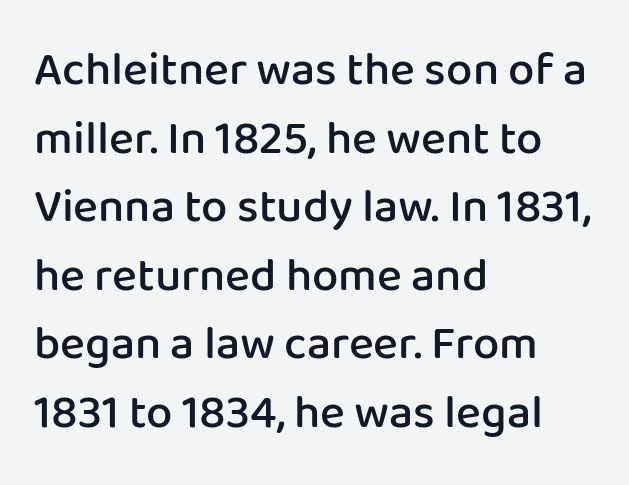
{"serif": "no", "italic": "no", "bold": "semi", "weight": "semibold", "width": "normal", "stroke_contrast": "low", "x_height": "medium", "monospaced": "no", "underline": "no", "align": "left", "line_spacing": "normal", "line_spacing_ratio": 1.46, "letter_spacing": "normal", "letter_spacing_em": 0.0, "glyph_px": 47}
